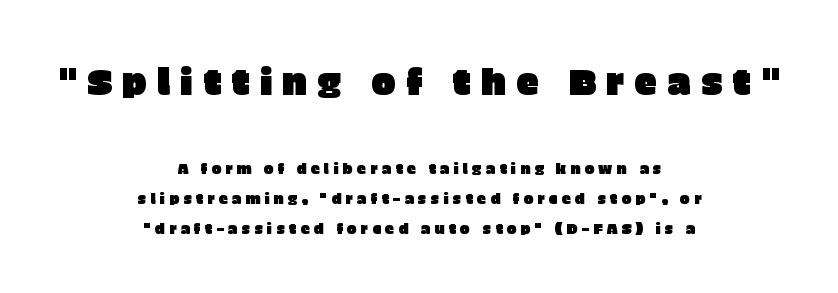
Q: Is the text italic (slanted)? A: No, it is upright.
Q: Is the typeface a serif or a sans-serif typeface? A: Sans-serif.
Q: Is the text underlined? A: No.
Q: How is the paragraph aligned? A: Centered.
Q: Is the spacing between letters normal or unusually wide? A: Unusually wide.
Q: Is the spacing between lines tight, normal or loose? A: Loose.
Q: Which block of text is set in a larger size, the first (top) or the second (bottom)? A: The first (top) one.
Q: Width (condensed, normal, or wide)? A: Normal.
Q: Stroke contrast? A: Low.
Q: x-height? A: Large.
Q: Monospaced? A: No.
